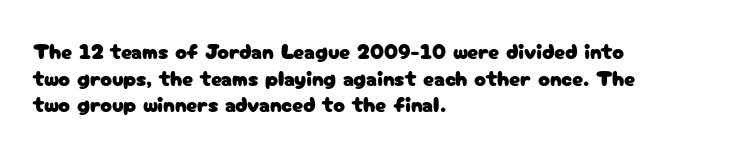
The image shows 22 px text type, upright; set left-aligned, line spacing 1.21x, normal letter spacing, not underlined.
